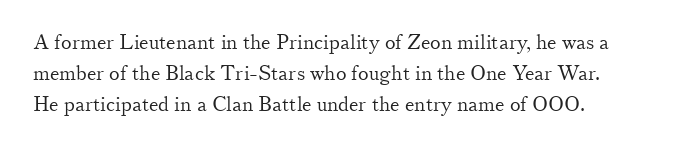
The face looks like a standard text weight, possibly lighter. The type is set solid horizontally, with unmodified tracking. The lettering stays uniformly vertical, giving the passage a roman look. Leading: standard. Casual observation: everything's shoved over to the left.
